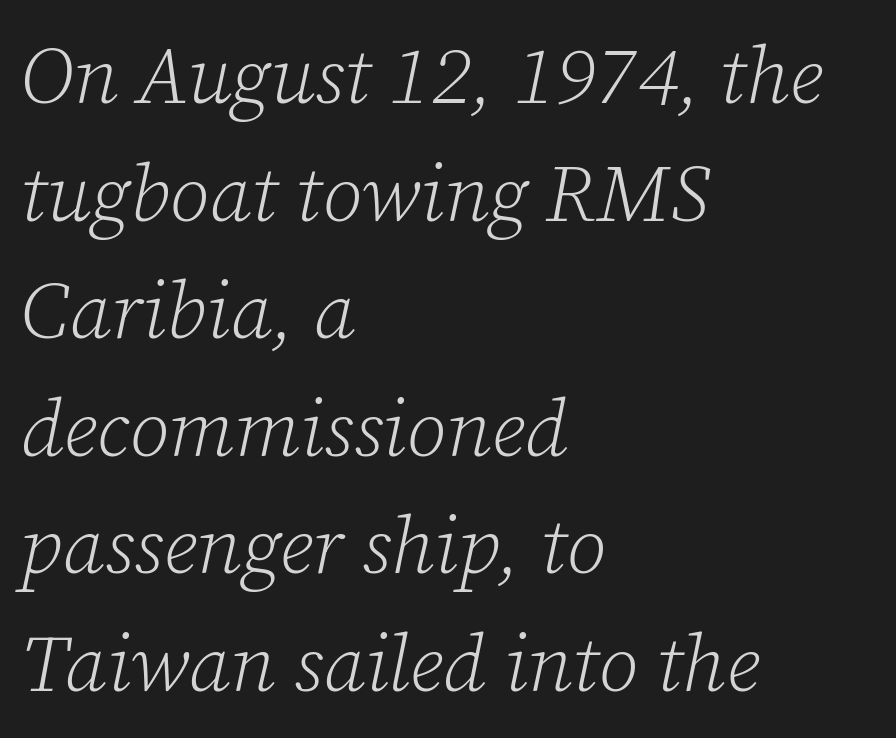
Looking at the ascenders, they clearly lean. Spacing verdict: proportional, widths tailored to each character. The designer went with a serif here, giving each stem small feet. The string is rendered with underlining switched off. Between one letter and the next there's only the usual sliver of space. The weight would be labelled regular, book, light, or lighter still.
